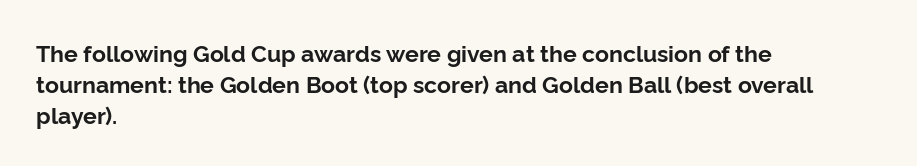
Q: Is the text bold? A: Yes.
Q: Is the text italic (slanted)? A: No, it is upright.
Q: Is the text underlined? A: No.
Q: How is the paragraph aligned? A: Left-aligned.
Q: Is the spacing between letters normal or unusually wide? A: Normal.
Q: Is the spacing between lines tight, normal or loose? A: Normal.
